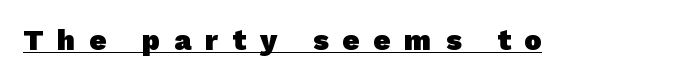
{"serif": "no", "bold": "yes", "weight": "heavy", "width": "normal", "stroke_contrast": "low", "x_height": "medium", "monospaced": "no", "underline": "yes", "letter_spacing": "wide", "letter_spacing_em": 0.49, "glyph_px": 29}
